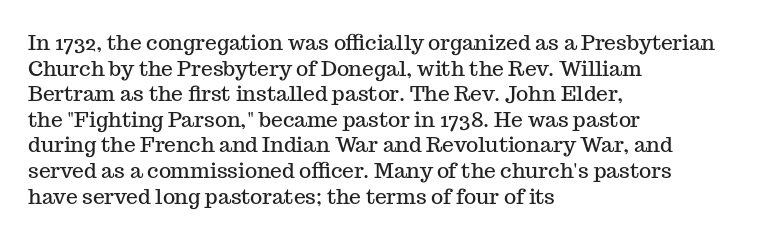
The image shows 21 px text type, upright; set left-aligned, line spacing 1.22x, normal letter spacing, not underlined.
